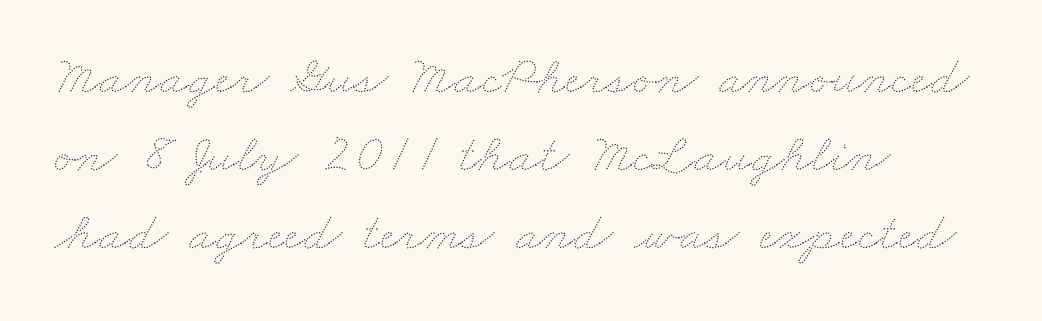
Q: Is the text bold? A: No.
Q: Is the text underlined? A: No.
Q: How is the paragraph aligned? A: Left-aligned.
Q: Is the spacing between letters normal or unusually wide? A: Normal.
Q: Is the spacing between lines tight, normal or loose? A: Normal.
Q: Width (condensed, normal, or wide)? A: Wide.
Q: Stroke contrast? A: Medium.
Q: x-height? A: Small.
Q: Monospaced? A: No.
